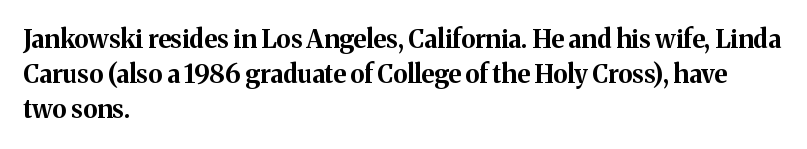
Q: Is the text bold? A: Yes.
Q: Is the text italic (slanted)? A: No, it is upright.
Q: Is the text underlined? A: No.
Q: How is the paragraph aligned? A: Left-aligned.
Q: Is the spacing between letters normal or unusually wide? A: Normal.
Q: Is the spacing between lines tight, normal or loose? A: Normal.
